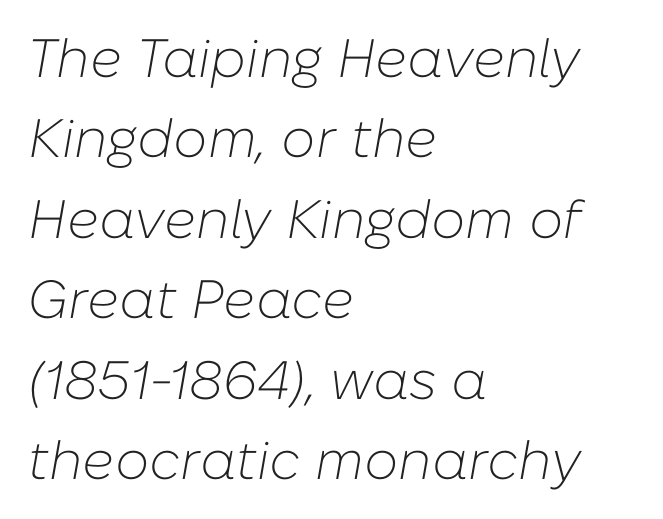
{"italic": "yes", "lean": "right", "slant_degrees": 10, "bold": "no", "weight": "light", "width": "normal", "stroke_contrast": "low", "x_height": "medium", "monospaced": "no", "underline": "no", "align": "left", "line_spacing": "normal", "line_spacing_ratio": 1.49, "letter_spacing": "normal", "letter_spacing_em": 0.0, "glyph_px": 54}
